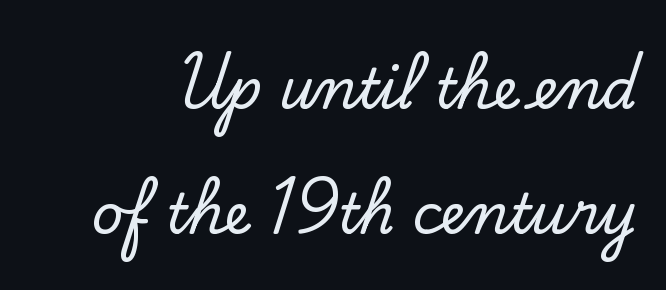
A bare baseline throughout the passage. Spacing verdict: proportional, widths tailored to each character. A serif font was chosen for this passage. The vertical gap from one line to the next is large. A typesetter would call this zero additional tracking.
